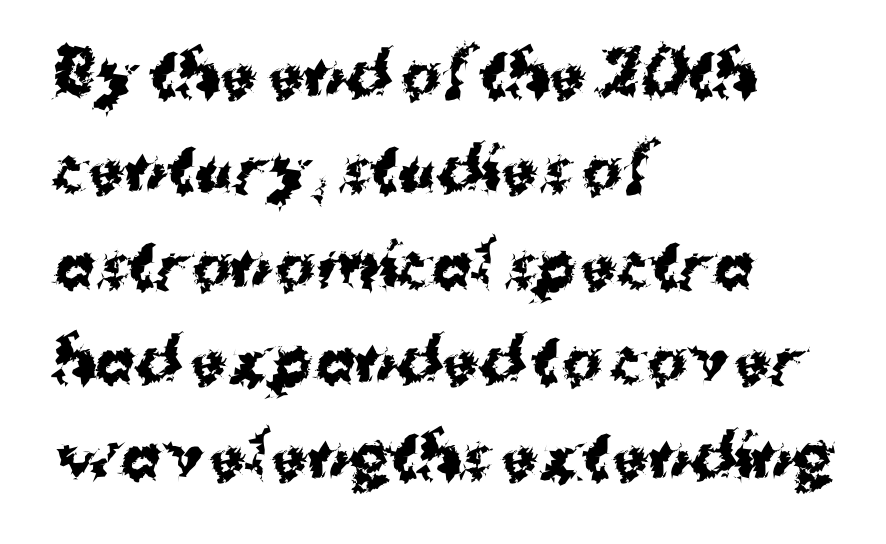
Q: Is the text bold? A: Yes.
Q: Is the text italic (slanted)? A: Yes.
Q: Is the typeface a serif or a sans-serif typeface? A: Sans-serif.
Q: Is the text underlined? A: No.
Q: How is the paragraph aligned? A: Left-aligned.
Q: Is the spacing between letters normal or unusually wide? A: Normal.
Q: Is the spacing between lines tight, normal or loose? A: Normal.
Q: Width (condensed, normal, or wide)? A: Normal.
Q: Stroke contrast? A: Medium.
Q: x-height? A: Medium.
Q: Monospaced? A: No.
